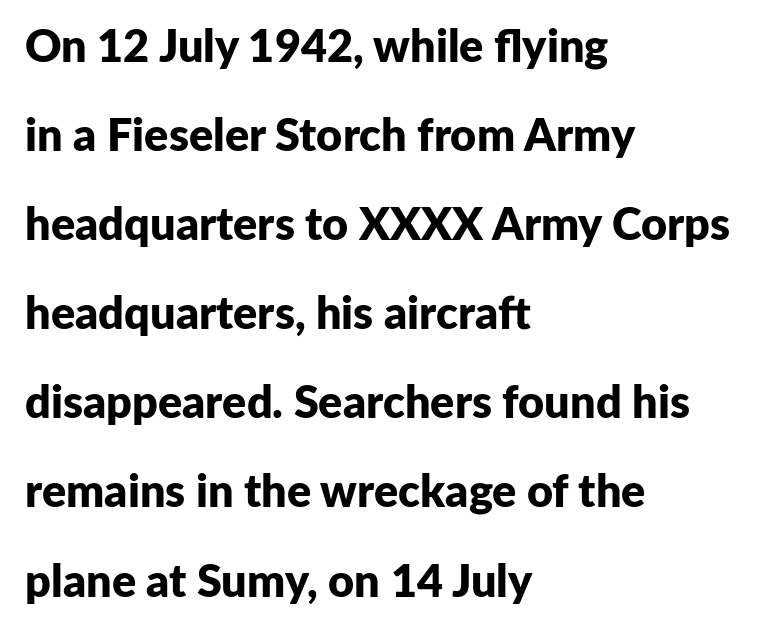
The image shows 45 px bold sans-serif type, upright; set left-aligned, loose line spacing (1.98x), normal letter spacing, not underlined; low stroke contrast and a medium x-height.
